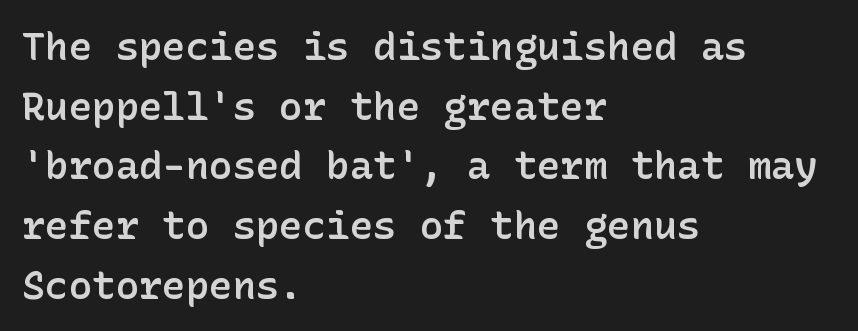
{"serif": "no", "italic": "no", "bold": "semi", "weight": "semibold", "width": "normal", "stroke_contrast": "low", "x_height": "medium", "underline": "no", "align": "left", "line_spacing": "normal", "line_spacing_ratio": 1.53, "letter_spacing": "normal", "letter_spacing_em": 0.0, "glyph_px": 39}
